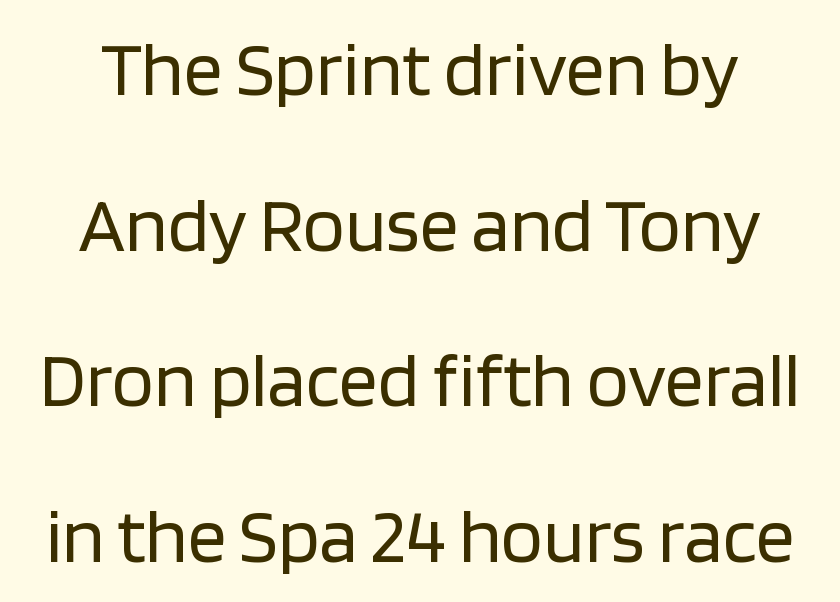
{"serif": "no", "italic": "no", "bold": "no", "weight": "regular", "width": "normal", "stroke_contrast": "low", "x_height": "large", "monospaced": "no", "underline": "no", "line_spacing": "loose", "line_spacing_ratio": 2.02, "letter_spacing": "normal", "letter_spacing_em": 0.0, "glyph_px": 77}
